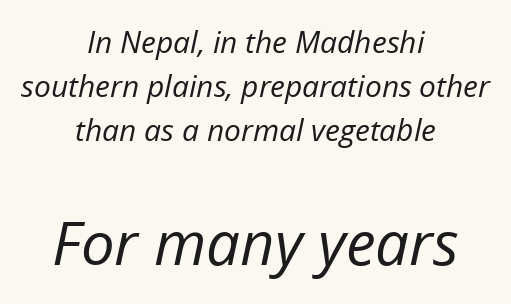
{"italic": "yes", "lean": "right", "slant_degrees": 12, "bold": "no", "weight": "regular", "width": "normal", "stroke_contrast": "low", "x_height": "medium", "monospaced": "no", "underline": "no", "align": "center", "line_spacing": "normal", "line_spacing_ratio": 1.47, "letter_spacing": "normal", "letter_spacing_em": 0.0, "larger_block": "second", "size_ratio": 2.0, "glyph_px": 60}
